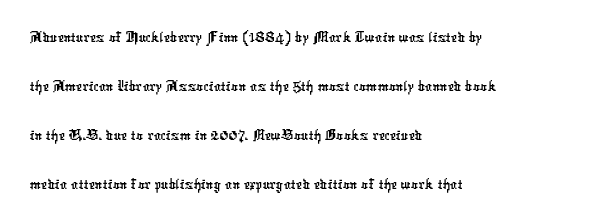
The image shows 35 px condensed sans-serif type; set left-aligned, normal line spacing (1.4x), normal letter spacing, not underlined; low stroke contrast and a medium x-height.
